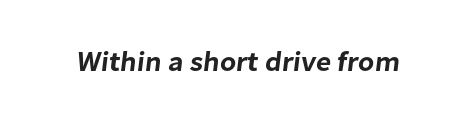
Q: Is the typeface a serif or a sans-serif typeface? A: Sans-serif.
Q: Is the text underlined? A: No.
Q: Is the spacing between letters normal or unusually wide? A: Normal.
Q: Width (condensed, normal, or wide)? A: Normal.
Q: Stroke contrast? A: Low.
Q: x-height? A: Medium.
Q: Monospaced? A: No.
